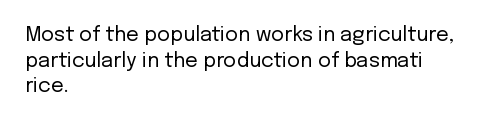
Q: Is the text bold? A: No.
Q: Is the text italic (slanted)? A: No, it is upright.
Q: Is the text underlined? A: No.
Q: How is the paragraph aligned? A: Left-aligned.
Q: Is the spacing between letters normal or unusually wide? A: Normal.
Q: Is the spacing between lines tight, normal or loose? A: Normal.
